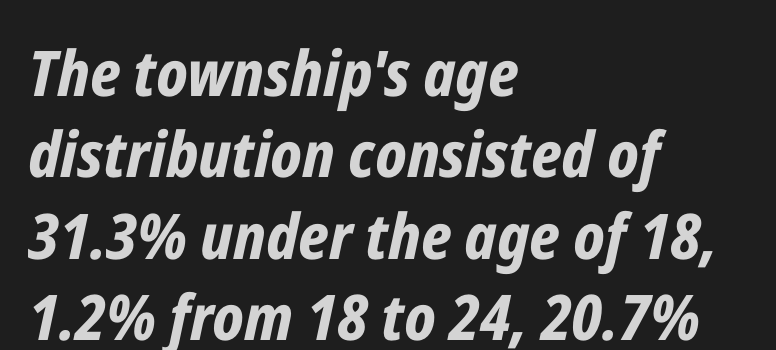
{"italic": "yes", "lean": "right", "slant_degrees": 12, "bold": "yes", "weight": "bold", "width": "condensed", "stroke_contrast": "low", "x_height": "medium", "monospaced": "no", "underline": "no", "align": "left", "line_spacing": "normal", "line_spacing_ratio": 1.29, "letter_spacing": "normal", "letter_spacing_em": 0.0, "glyph_px": 63}
